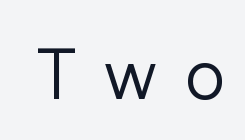
The image shows 74 px light sans-serif type, upright; set unusually wide letter spacing (+0.37 em), not underlined; low stroke contrast and a medium x-height.
